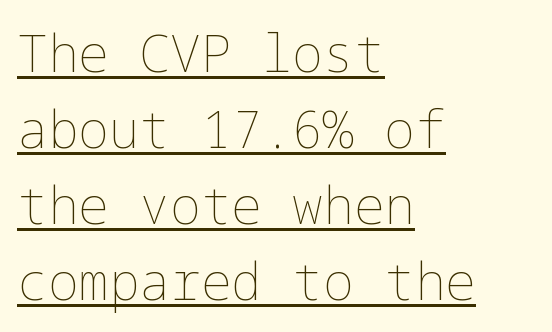
{"italic": "no", "bold": "no", "weight": "thin", "width": "normal", "stroke_contrast": "low", "x_height": "medium", "underline": "yes", "align": "left", "line_spacing": "normal", "line_spacing_ratio": 1.49, "letter_spacing": "normal", "letter_spacing_em": 0.0, "glyph_px": 51}
